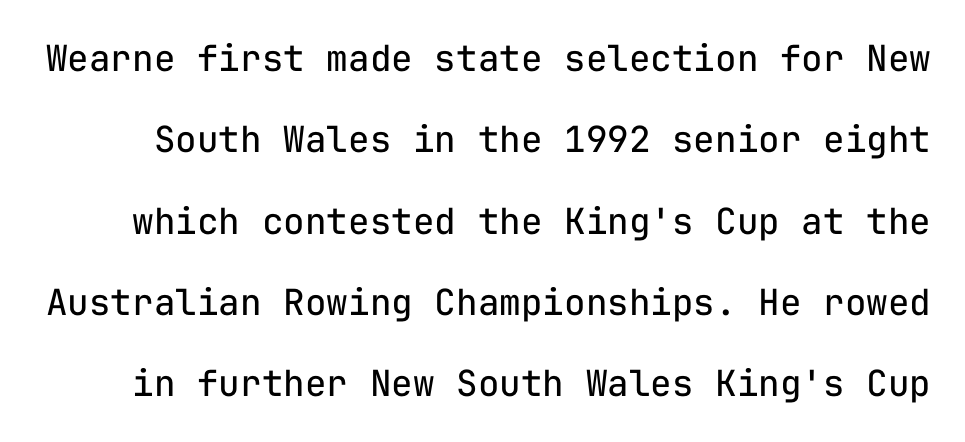
{"serif": "no", "italic": "no", "bold": "no", "weight": "regular", "width": "normal", "stroke_contrast": "low", "x_height": "medium", "monospaced": "yes", "underline": "no", "line_spacing": "loose", "line_spacing_ratio": 2.26, "letter_spacing": "normal", "letter_spacing_em": 0.0, "glyph_px": 36}
